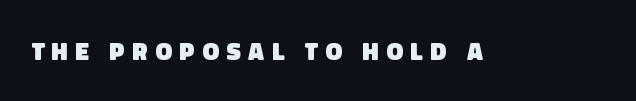
{"bold": "yes", "underline": "no", "letter_spacing": "wide", "letter_spacing_em": 0.3, "glyph_px": 25}
